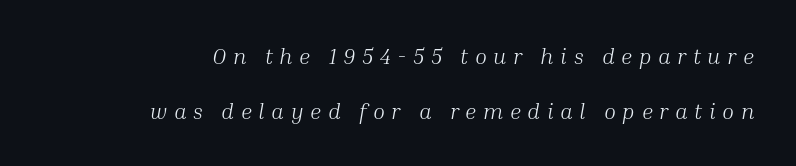
{"italic": "yes", "lean": "right", "slant_degrees": 10, "bold": "no", "underline": "no", "align": "right", "line_spacing": "loose", "line_spacing_ratio": 2.49, "letter_spacing": "wide", "letter_spacing_em": 0.3, "glyph_px": 22}
